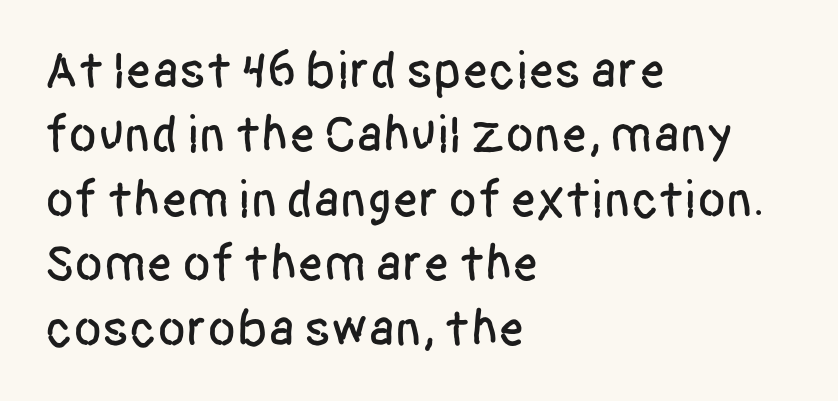
The image shows 52 px condensed sans-serif type, upright; set left-aligned, line spacing 1.24x, normal letter spacing, not underlined; low stroke contrast and a large x-height.
